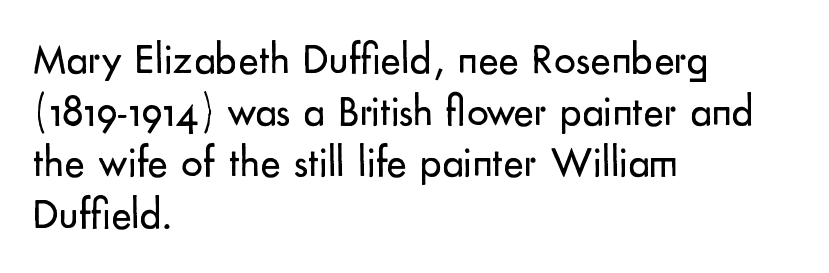
Q: Is the text bold? A: No.
Q: Is the text italic (slanted)? A: No, it is upright.
Q: Is the typeface a serif or a sans-serif typeface? A: Sans-serif.
Q: Is the text underlined? A: No.
Q: How is the paragraph aligned? A: Left-aligned.
Q: Is the spacing between letters normal or unusually wide? A: Normal.
Q: Width (condensed, normal, or wide)? A: Normal.
Q: Stroke contrast? A: Low.
Q: x-height? A: Small.
Q: Monospaced? A: No.
